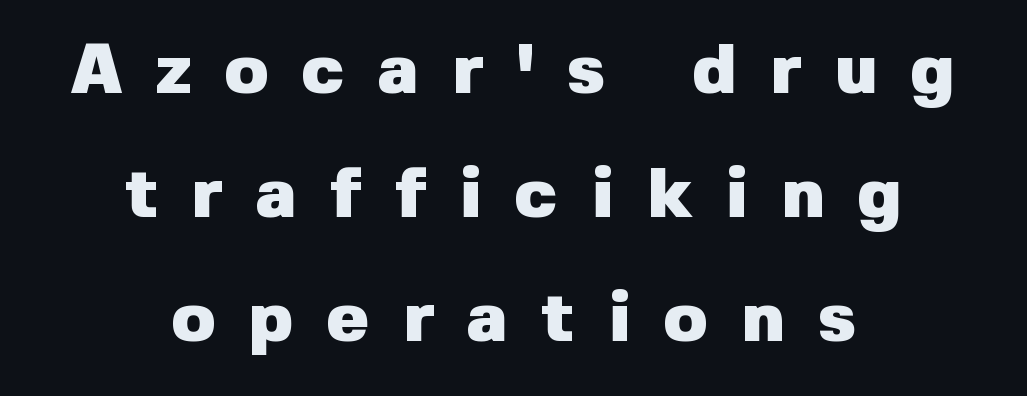
{"serif": "no", "italic": "no", "bold": "yes", "weight": "heavy", "width": "normal", "stroke_contrast": "low", "x_height": "medium", "monospaced": "no", "underline": "no", "align": "center", "line_spacing_ratio": 1.75, "letter_spacing": "wide", "letter_spacing_em": 0.47, "glyph_px": 71}
